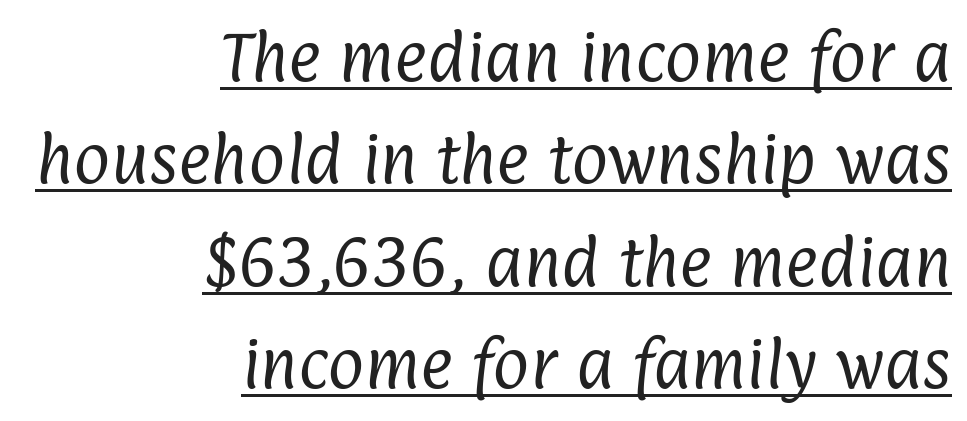
The typesetting does not lean heavy: it is not bold. Underline: present. All the whitespace from short lines collects on the left. Is the letter spacing exaggerated? No — it looks like the ordinary default. The letters advance in unequal steps, a hallmark of proportional type.
